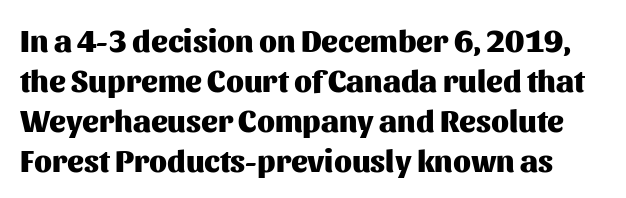
{"serif": "no", "italic": "no", "bold": "yes", "weight": "heavy", "width": "normal", "stroke_contrast": "medium", "x_height": "medium", "monospaced": "no", "underline": "no", "line_spacing": "normal", "line_spacing_ratio": 1.29, "letter_spacing": "normal", "letter_spacing_em": 0.0, "glyph_px": 31}
